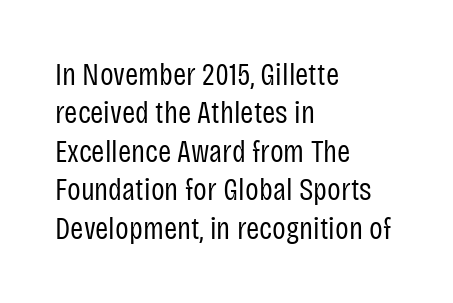
{"serif": "no", "italic": "no", "bold": "no", "weight": "regular", "width": "condensed", "stroke_contrast": "low", "x_height": "large", "monospaced": "no", "underline": "no", "align": "left", "line_spacing_ratio": 1.2, "letter_spacing": "normal", "letter_spacing_em": 0.0, "glyph_px": 32}
